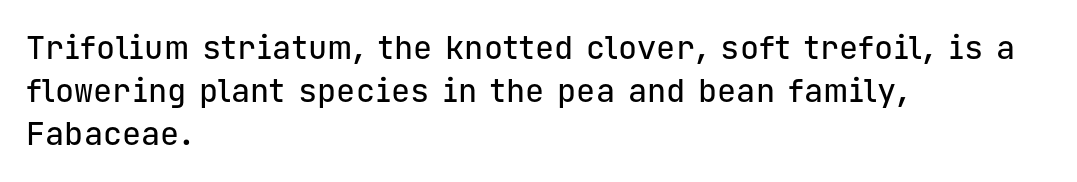
Q: Is the text italic (slanted)? A: No, it is upright.
Q: Is the typeface a serif or a sans-serif typeface? A: Sans-serif.
Q: Is the text underlined? A: No.
Q: How is the paragraph aligned? A: Left-aligned.
Q: Is the spacing between letters normal or unusually wide? A: Normal.
Q: Is the spacing between lines tight, normal or loose? A: Normal.
Q: Width (condensed, normal, or wide)? A: Normal.
Q: Stroke contrast? A: Low.
Q: x-height? A: Medium.
Q: Monospaced? A: Yes.
